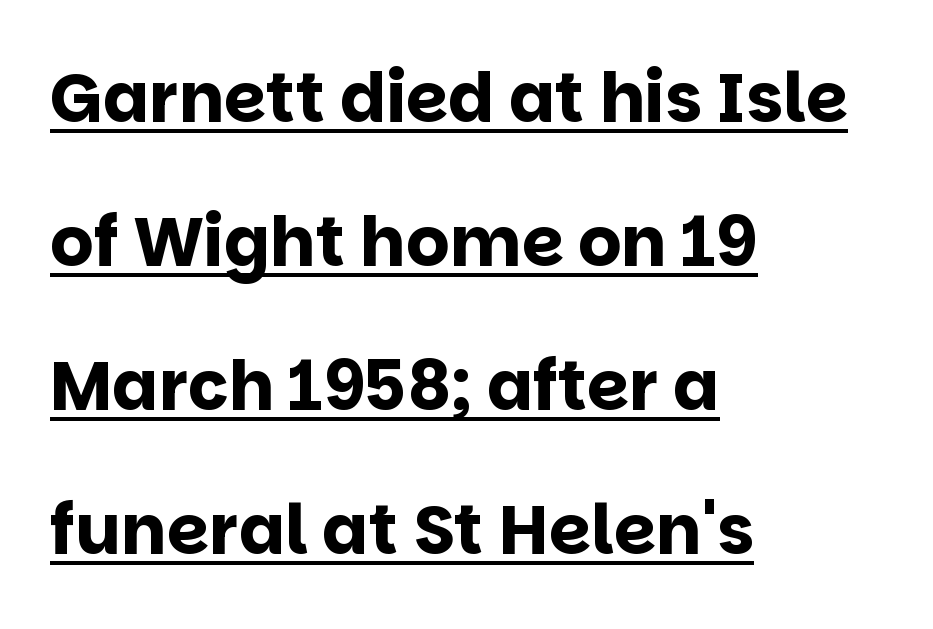
Q: Is the text bold? A: Yes.
Q: Is the text italic (slanted)? A: No, it is upright.
Q: Is the typeface a serif or a sans-serif typeface? A: Sans-serif.
Q: Is the text underlined? A: Yes.
Q: How is the paragraph aligned? A: Left-aligned.
Q: Is the spacing between letters normal or unusually wide? A: Normal.
Q: Is the spacing between lines tight, normal or loose? A: Loose.
Q: Width (condensed, normal, or wide)? A: Normal.
Q: Stroke contrast? A: Low.
Q: x-height? A: Large.
Q: Monospaced? A: No.
